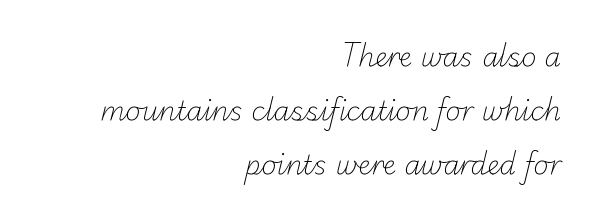
Q: Is the text bold? A: No.
Q: Is the text underlined? A: No.
Q: How is the paragraph aligned? A: Right-aligned.
Q: Is the spacing between letters normal or unusually wide? A: Normal.
Q: Is the spacing between lines tight, normal or loose? A: Loose.
